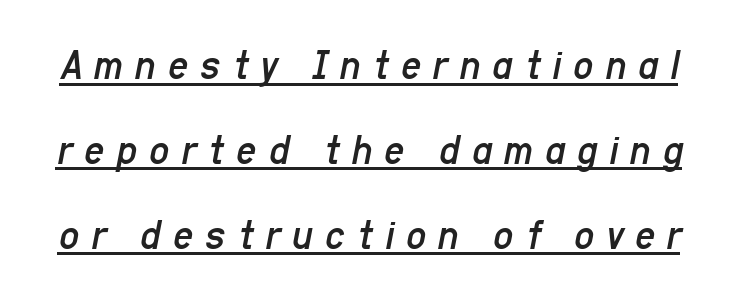
Q: Is the text bold? A: No.
Q: Is the text italic (slanted)? A: Yes, it leans right by about 11 degrees.
Q: Is the text underlined? A: Yes.
Q: Is the spacing between letters normal or unusually wide? A: Unusually wide.
Q: Is the spacing between lines tight, normal or loose? A: Loose.
Q: Width (condensed, normal, or wide)? A: Condensed.
Q: Stroke contrast? A: Low.
Q: x-height? A: Medium.
Q: Monospaced? A: No.
